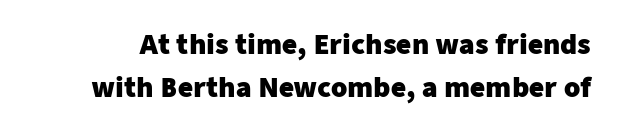
The image shows 26 px bold type, upright; set normal line spacing (1.64x), normal letter spacing, not underlined.
